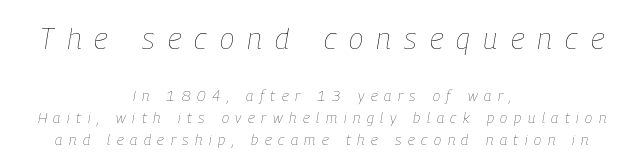
{"italic": "yes", "lean": "right", "slant_degrees": 9, "bold": "no", "weight": "thin", "width": "condensed", "stroke_contrast": "low", "x_height": "medium", "monospaced": "no", "underline": "no", "align": "center", "line_spacing": "normal", "line_spacing_ratio": 1.45, "letter_spacing": "wide", "letter_spacing_em": 0.44, "larger_block": "first", "size_ratio": 2.0, "glyph_px": 30}
